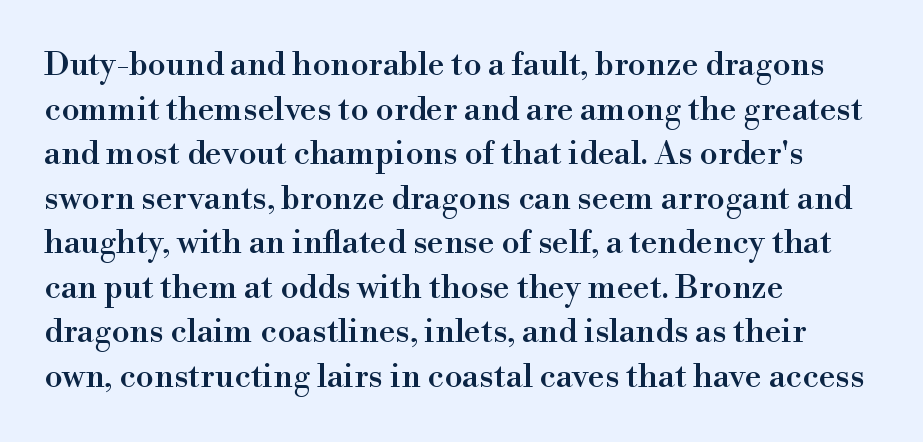
Type without underlining. Look at the tracking — it's just the regular setting, nothing added. This is roman type, the default non-slanted kind. Look at the bottom of the vertical strokes: they flare into serifs here. The leading is moderate, giving the passage an even texture. The face used here is proportionally spaced, like ordinary book or web type.
